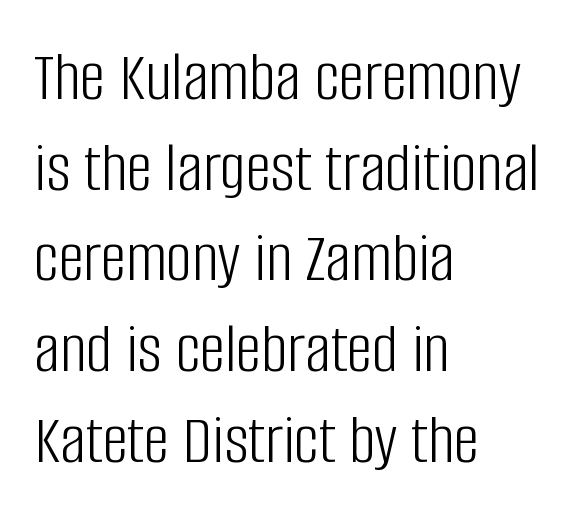
{"serif": "no", "italic": "no", "bold": "no", "weight": "light", "width": "condensed", "stroke_contrast": "low", "x_height": "large", "monospaced": "no", "underline": "no", "align": "left", "line_spacing": "normal", "line_spacing_ratio": 1.26, "letter_spacing": "normal", "letter_spacing_em": 0.0, "glyph_px": 72}
